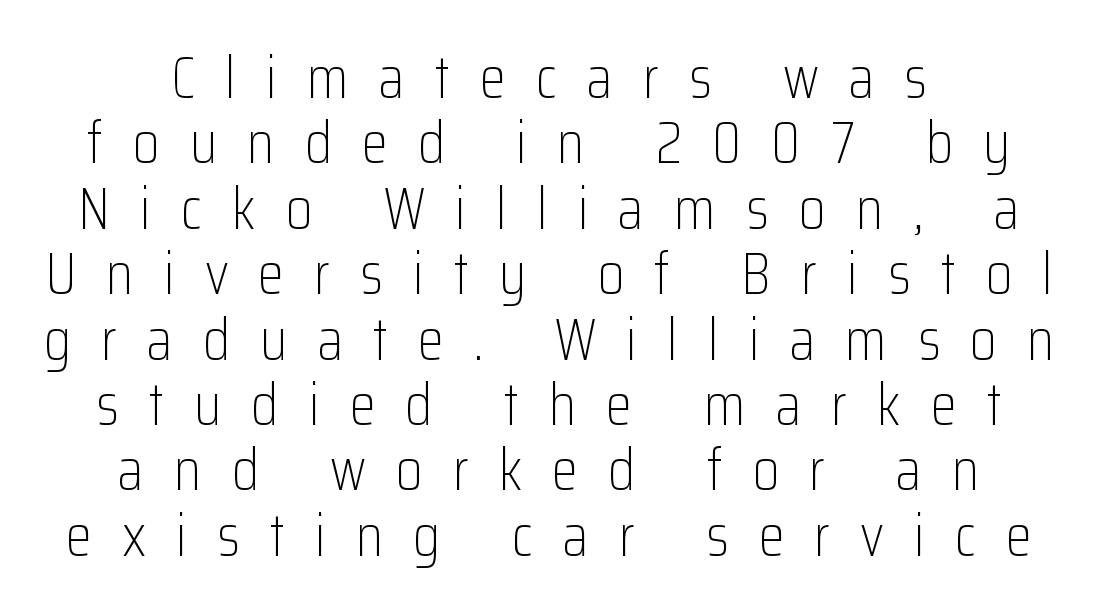
Q: Is the text bold? A: No.
Q: Is the text italic (slanted)? A: No, it is upright.
Q: Is the typeface a serif or a sans-serif typeface? A: Sans-serif.
Q: Is the text underlined? A: No.
Q: How is the paragraph aligned? A: Centered.
Q: Is the spacing between letters normal or unusually wide? A: Unusually wide.
Q: Is the spacing between lines tight, normal or loose? A: Tight.
Q: Width (condensed, normal, or wide)? A: Condensed.
Q: Stroke contrast? A: Low.
Q: x-height? A: Medium.
Q: Monospaced? A: No.
